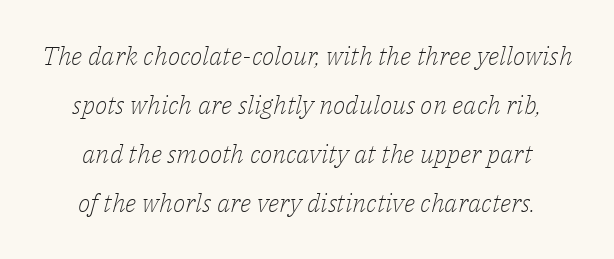
The image shows 26 px text type, italic (leaning right); set line spacing 1.89x, normal letter spacing, not underlined.
